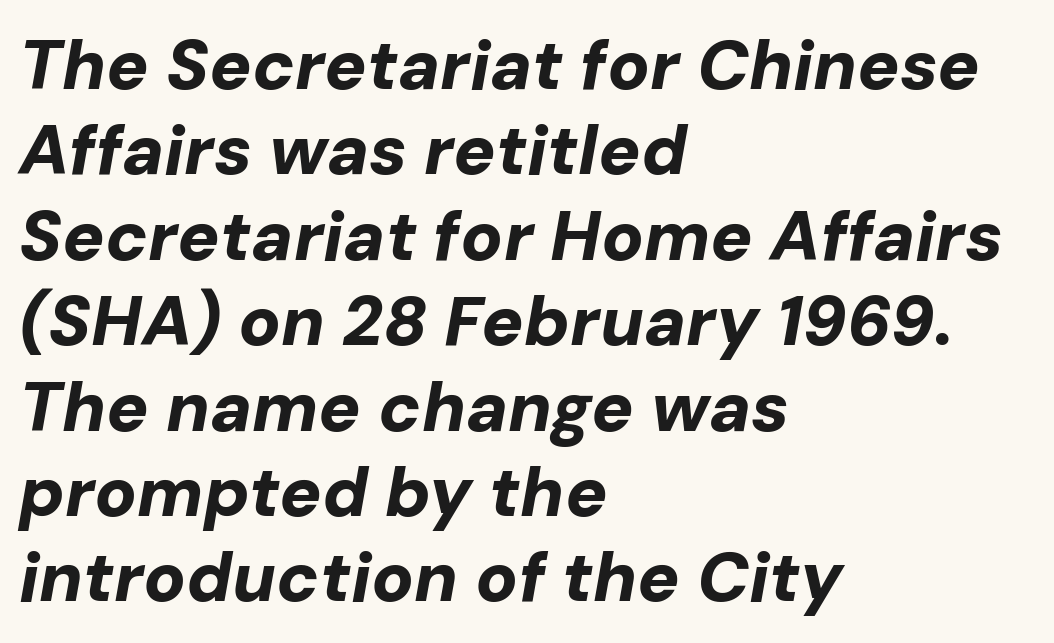
Horizontal alignment here is leftward, the default for most running prose. Proportional: the letters do not fall into vertical columns. The typography opts for an oblique posture over an upright one. The foot of each line stays bare and open. What weight is shown? A full bold with thick strokes.
